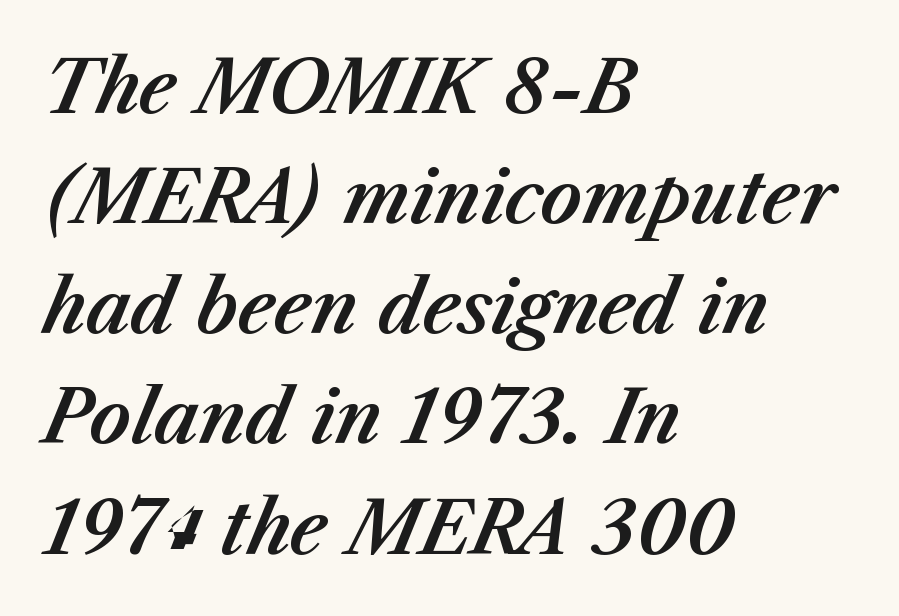
These lines are rendered in a variable-pitch font. Decoration check: the copy has no underline. Normally led — the rows are evenly, conventionally spaced. The line texture is even and compact thanks to regular tracking. Designer's note — italics engaged.
